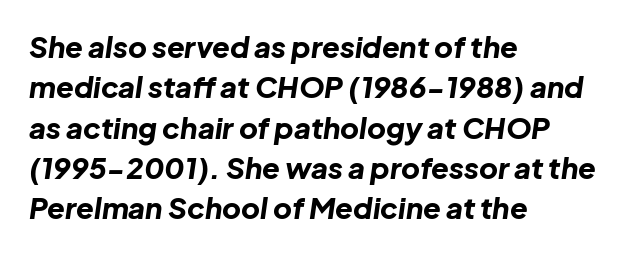
The image shows 29 px bold type, italic (leaning right); set left-aligned, normal line spacing (1.39x), normal letter spacing, not underlined; low stroke contrast and a medium x-height.
